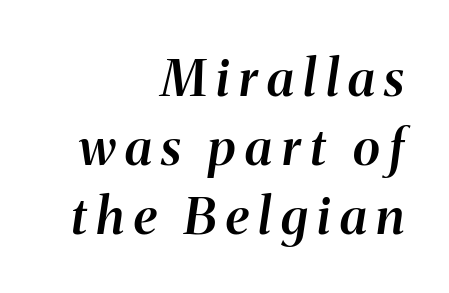
The image shows 51 px semibold type, italic (leaning right); set right-aligned, normal line spacing (1.35x), not underlined; medium stroke contrast and a medium x-height.
